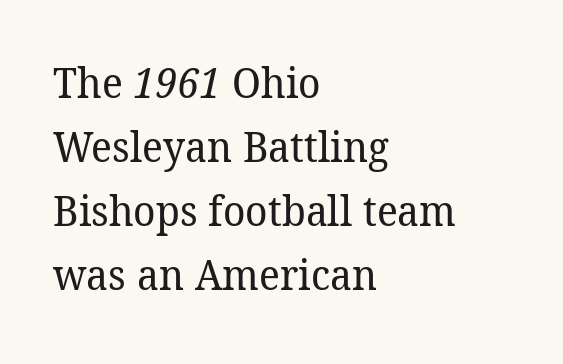
The image shows 42 px regular-weight serif type; set left-aligned, normal line spacing (1.52x), normal letter spacing, not underlined; low stroke contrast and a medium x-height.
